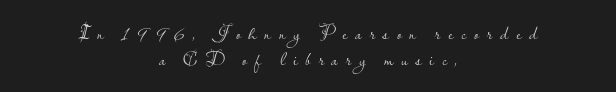
Q: Is the text bold? A: No.
Q: Is the text italic (slanted)? A: Yes.
Q: Is the text underlined? A: No.
Q: How is the paragraph aligned? A: Centered.
Q: Is the spacing between letters normal or unusually wide? A: Unusually wide.
Q: Is the spacing between lines tight, normal or loose? A: Normal.
